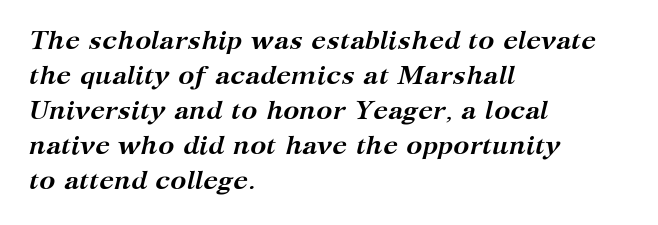
The image shows 27 px bold type, italic (leaning right); set left-aligned, normal line spacing (1.3x), normal letter spacing, not underlined.
